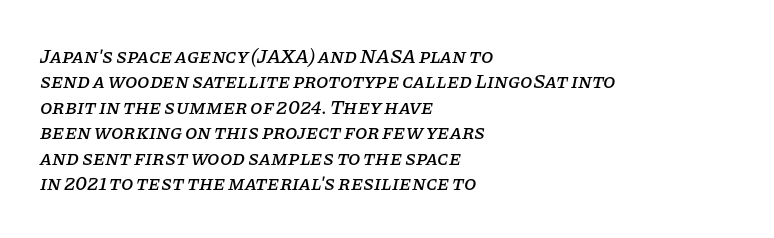
{"italic": "yes", "lean": "right", "slant_degrees": 11, "underline": "no", "align": "left", "line_spacing": "normal", "line_spacing_ratio": 1.27, "letter_spacing": "normal", "letter_spacing_em": 0.0, "glyph_px": 20}
